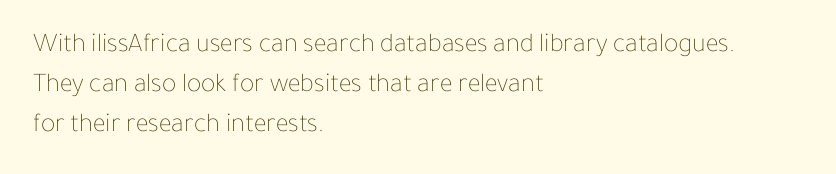
{"italic": "no", "bold": "no", "underline": "no", "align": "left", "line_spacing": "normal", "line_spacing_ratio": 1.48, "letter_spacing": "normal", "letter_spacing_em": 0.0, "glyph_px": 27}
